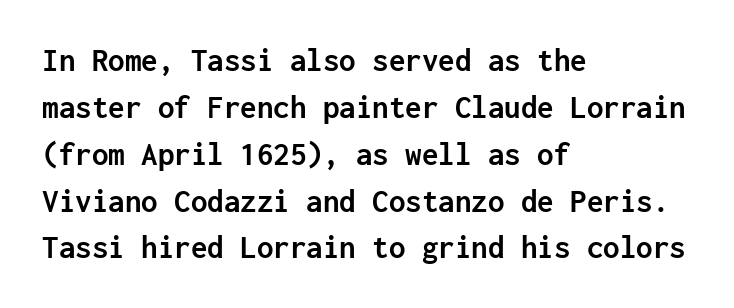
No italicization has been applied; the sample stays upright. Reading down the column, the eye jumps a familiar distance to each next line. Look at the bottom of the vertical strokes: they stop flat, with no serifs. The passage shown has conventional tracking throughout. The rendering uses typewriter-style spacing with identical character cells. The rag falls on the right side of this text block.
